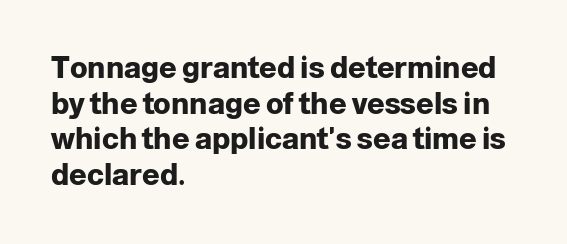
{"serif": "no", "italic": "no", "bold": "yes", "weight": "heavy", "width": "normal", "stroke_contrast": "low", "x_height": "medium", "monospaced": "no", "underline": "no", "align": "left", "line_spacing_ratio": 1.23, "letter_spacing": "normal", "letter_spacing_em": 0.0, "glyph_px": 29}
